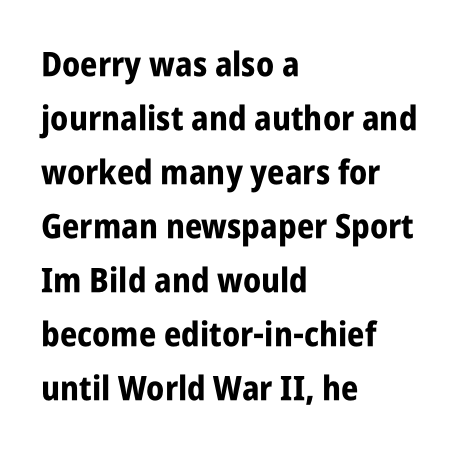
Q: Is the text bold? A: Yes.
Q: Is the text italic (slanted)? A: No, it is upright.
Q: Is the typeface a serif or a sans-serif typeface? A: Sans-serif.
Q: Is the text underlined? A: No.
Q: How is the paragraph aligned? A: Left-aligned.
Q: Is the spacing between letters normal or unusually wide? A: Normal.
Q: Is the spacing between lines tight, normal or loose? A: Normal.
Q: Width (condensed, normal, or wide)? A: Condensed.
Q: Stroke contrast? A: Low.
Q: x-height? A: Large.
Q: Monospaced? A: No.
